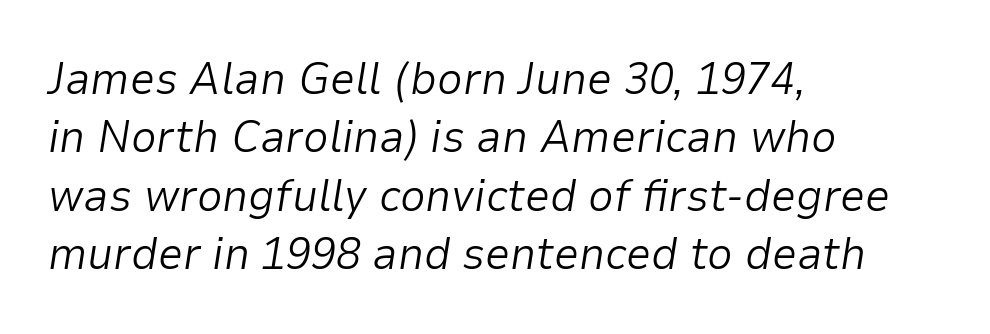
The image shows 45 px light type, italic (leaning right); set left-aligned, normal line spacing (1.3x), normal letter spacing, not underlined; low stroke contrast and a medium x-height.
